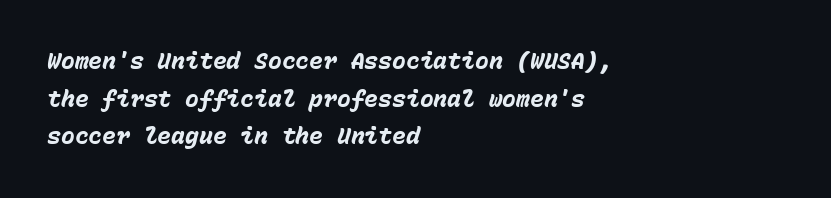
Q: Is the text bold? A: Yes.
Q: Is the text italic (slanted)? A: Yes, it leans right by about 15 degrees.
Q: Is the text underlined? A: No.
Q: How is the paragraph aligned? A: Left-aligned.
Q: Is the spacing between letters normal or unusually wide? A: Normal.
Q: Is the spacing between lines tight, normal or loose? A: Normal.
